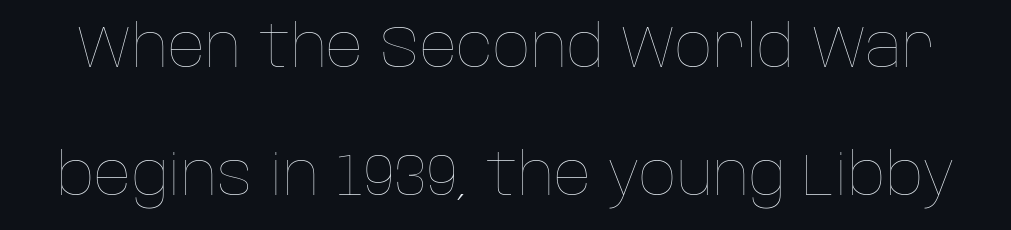
{"italic": "no", "bold": "no", "weight": "thin", "width": "normal", "stroke_contrast": "low", "x_height": "large", "monospaced": "no", "underline": "no", "line_spacing": "loose", "line_spacing_ratio": 2.21, "letter_spacing": "normal", "letter_spacing_em": 0.0, "glyph_px": 58}
